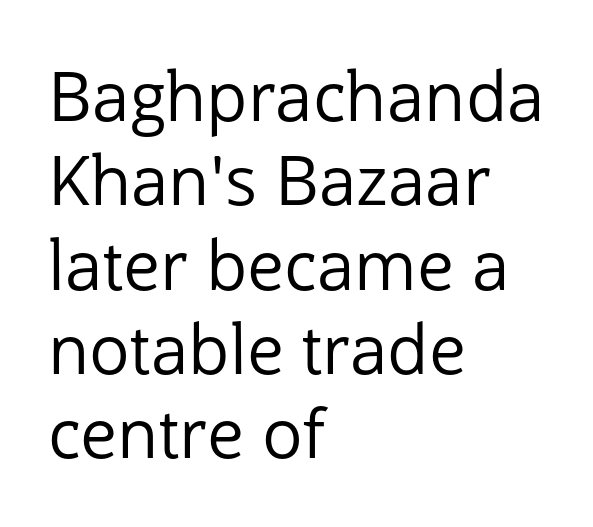
{"serif": "no", "italic": "no", "bold": "no", "weight": "regular", "width": "normal", "stroke_contrast": "low", "x_height": "medium", "monospaced": "no", "underline": "no", "align": "left", "line_spacing_ratio": 1.24, "letter_spacing": "normal", "letter_spacing_em": 0.0, "glyph_px": 68}
